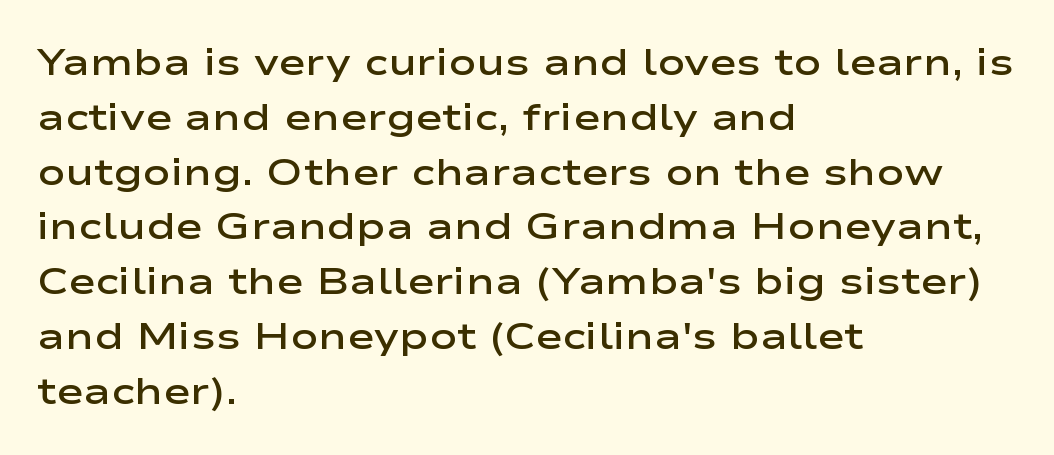
Compared with an ordinary text face, these strokes are moderately heavier — a semibold. Alignment: flush left. Classification — sans serif. The letters advance in unequal steps, a hallmark of proportional type. The type sits square on the baseline with zero lean. Each word holds together tightly as a unit, with standard inter-letter gaps.
